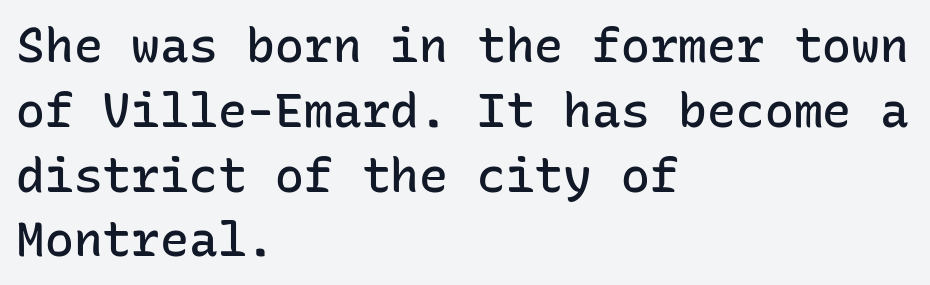
Examine the stroke ends and you'll find no serifs. The tracking reads as untouched default to a designer's eye. Every row of glyphs begins at an identical x-position on the left. Spacing verdict: monospaced, one width for all characters. The typesetting leans somewhat heavy: a semibold. Do the letters lean? They stand straight.
